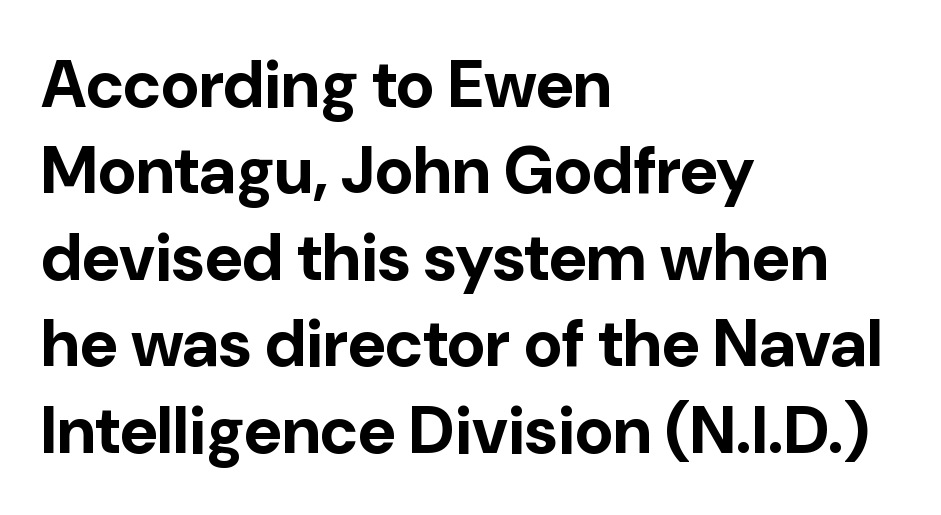
Q: Is the text bold? A: Yes.
Q: Is the text italic (slanted)? A: No, it is upright.
Q: Is the typeface a serif or a sans-serif typeface? A: Sans-serif.
Q: Is the text underlined? A: No.
Q: How is the paragraph aligned? A: Left-aligned.
Q: Is the spacing between letters normal or unusually wide? A: Normal.
Q: Is the spacing between lines tight, normal or loose? A: Normal.
Q: Width (condensed, normal, or wide)? A: Normal.
Q: Stroke contrast? A: Low.
Q: x-height? A: Medium.
Q: Monospaced? A: No.
